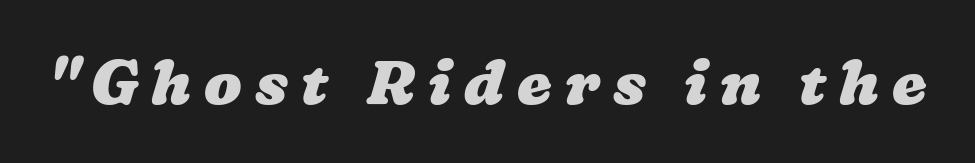
Q: Is the text bold? A: Yes.
Q: Is the text underlined? A: No.
Q: Is the spacing between letters normal or unusually wide? A: Unusually wide.
Q: Width (condensed, normal, or wide)? A: Wide.
Q: Stroke contrast? A: Low.
Q: x-height? A: Medium.
Q: Monospaced? A: No.
